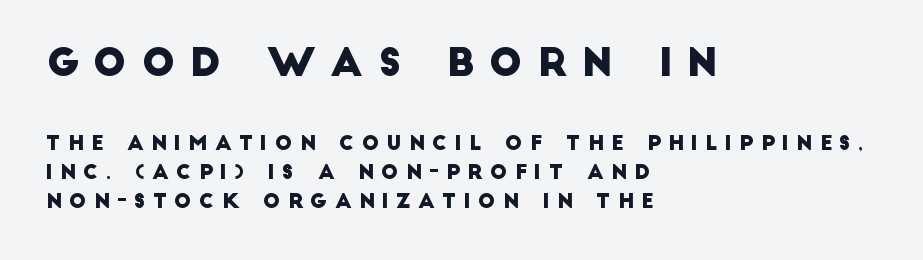
The image shows 39 px sans-serif type; set left-aligned, normal line spacing (1.47x), unusually wide letter spacing (+0.37 em), not underlined; the first (top) block is 1.95x larger; low stroke contrast and a large x-height.
